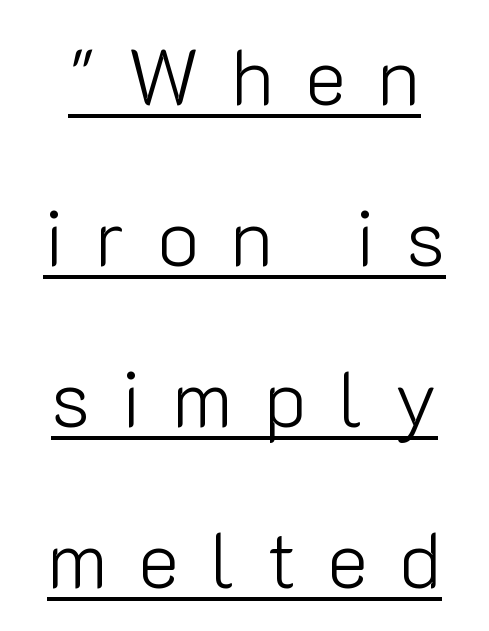
{"serif": "no", "italic": "no", "bold": "no", "weight": "light", "width": "normal", "stroke_contrast": "low", "x_height": "medium", "monospaced": "no", "underline": "yes", "line_spacing": "loose", "line_spacing_ratio": 2.04, "letter_spacing": "wide", "letter_spacing_em": 0.39, "glyph_px": 79}
